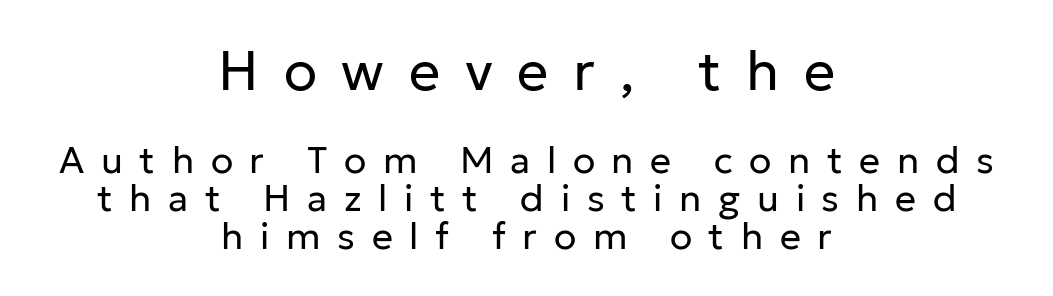
The image shows 55 px regular-weight sans-serif type, upright; set centered, tight line spacing (1.02x), unusually wide letter spacing (+0.45 em), not underlined; the first (top) block is 1.49x larger; low stroke contrast and a medium x-height.
